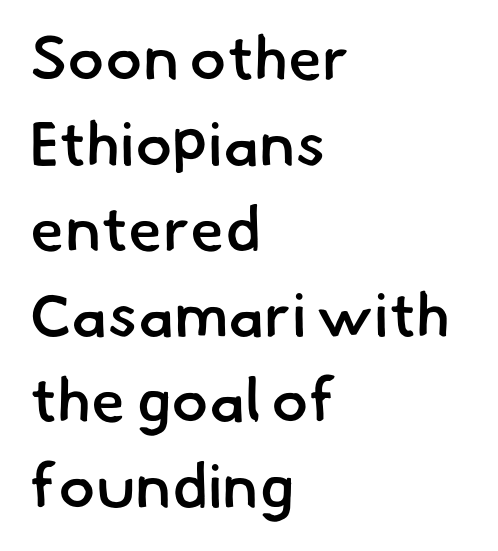
The image shows 62 px semibold sans-serif type; set left-aligned, normal line spacing (1.38x), normal letter spacing, not underlined; low stroke contrast and a small x-height.
